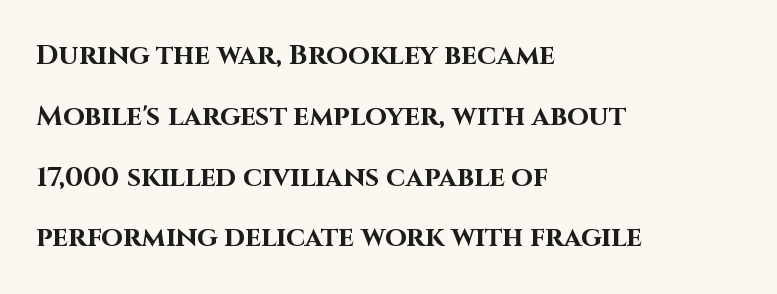
Q: Is the text bold? A: Yes.
Q: Is the text italic (slanted)? A: No, it is upright.
Q: Is the typeface a serif or a sans-serif typeface? A: Sans-serif.
Q: Is the text underlined? A: No.
Q: How is the paragraph aligned? A: Left-aligned.
Q: Is the spacing between letters normal or unusually wide? A: Normal.
Q: Is the spacing between lines tight, normal or loose? A: Loose.
Q: Width (condensed, normal, or wide)? A: Normal.
Q: Stroke contrast? A: High.
Q: x-height? A: Large.
Q: Monospaced? A: No.
